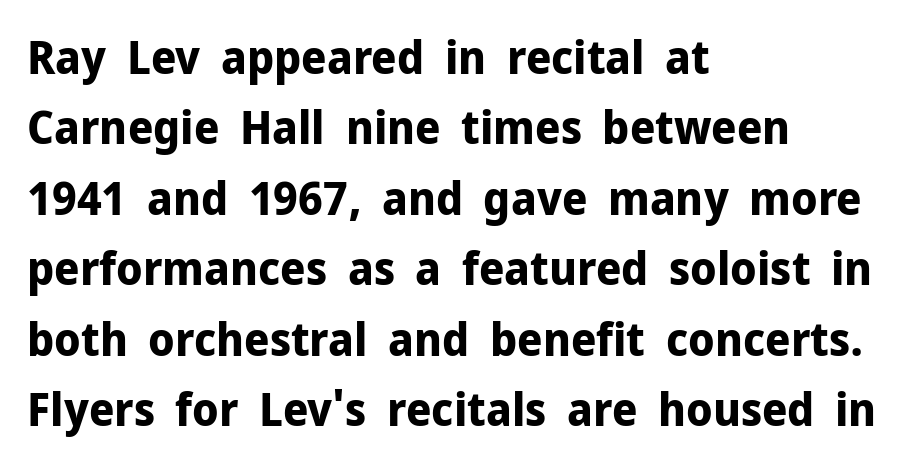
{"serif": "no", "italic": "no", "bold": "yes", "weight": "bold", "width": "normal", "stroke_contrast": "low", "x_height": "medium", "monospaced": "no", "underline": "no", "align": "left", "line_spacing": "normal", "line_spacing_ratio": 1.53, "letter_spacing": "normal", "letter_spacing_em": 0.0, "glyph_px": 46}
